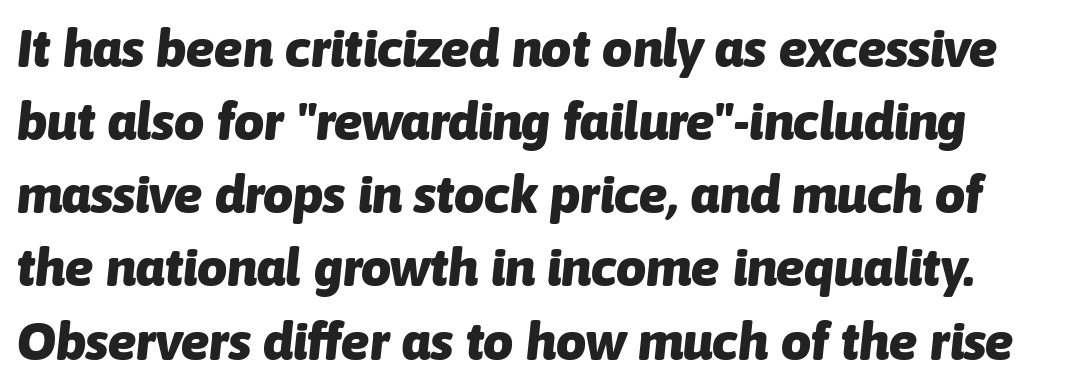
Caption: standard tracking, unaltered. The lettering tilts uniformly, giving the passage an italic look. Leading: standard. Proportional: the letters do not fall into vertical columns.
